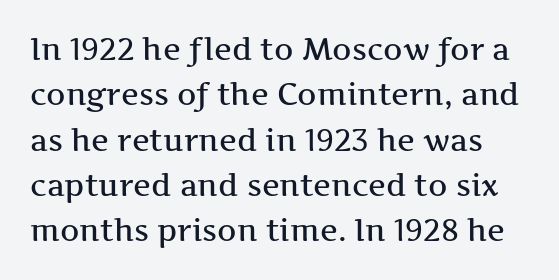
The image shows 30 px wide serif type, upright; set normal line spacing (1.51x), normal letter spacing, not underlined; medium stroke contrast and a medium x-height.
